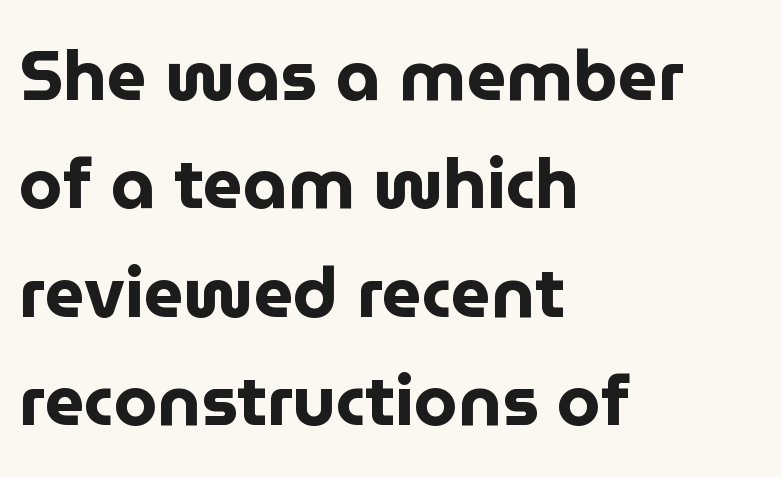
The image shows 70 px bold sans-serif type, upright; set left-aligned, normal line spacing (1.55x), normal letter spacing, not underlined; low stroke contrast and a medium x-height.
